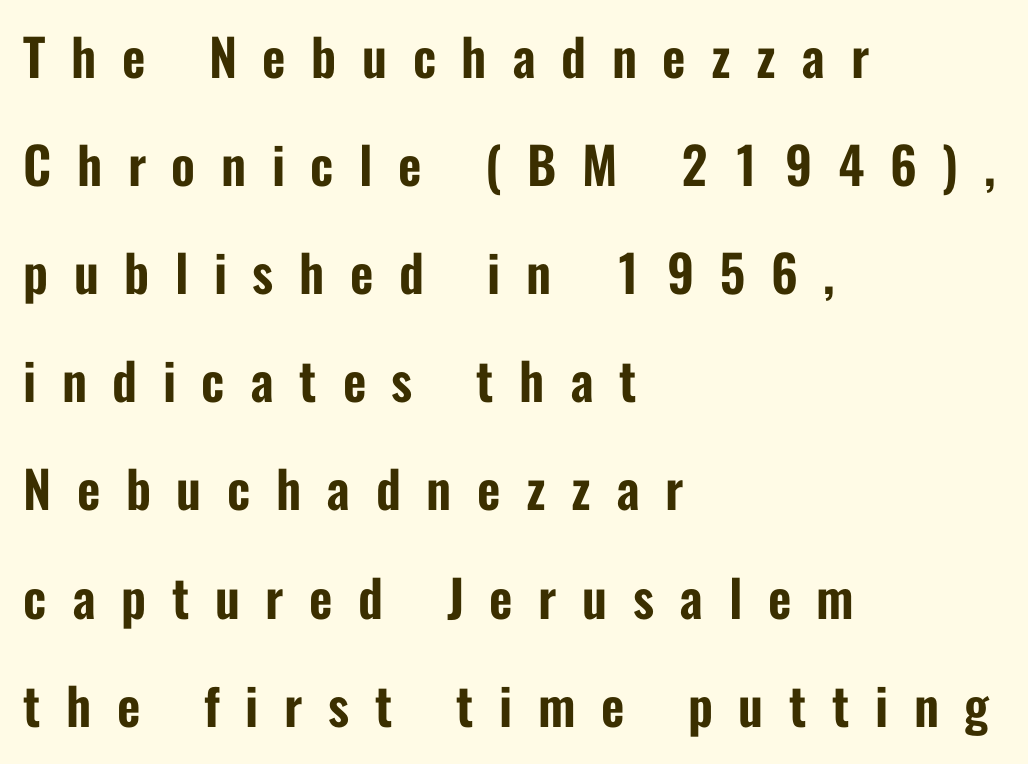
The vertical gap from one line to the next is large. You could not count columns in this text — the font is proportionally spaced. How are the letters spaced? Widely, with obvious added tracking. Do the letters lean? They stand straight.
